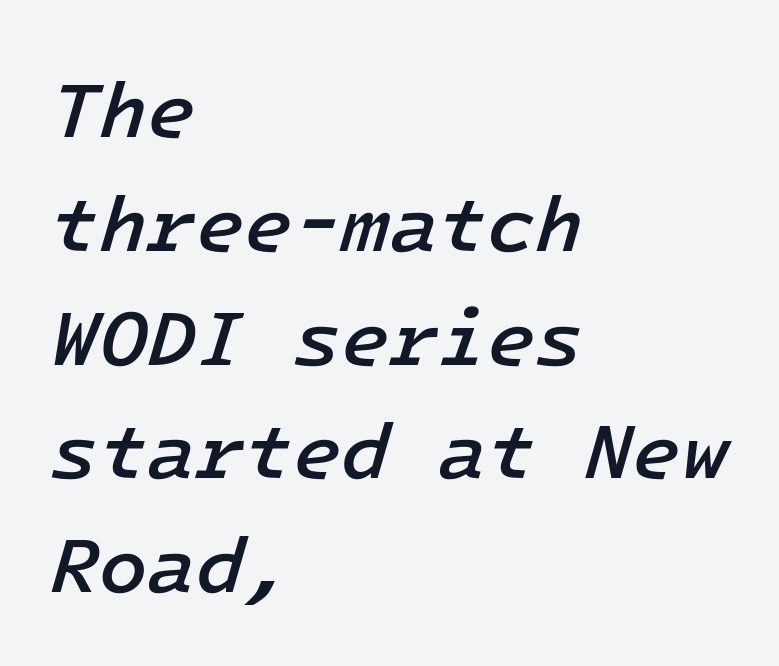
{"italic": "yes", "lean": "right", "slant_degrees": 16, "bold": "semi", "weight": "semibold", "width": "normal", "stroke_contrast": "low", "x_height": "medium", "monospaced": "yes", "underline": "no", "align": "left", "line_spacing": "normal", "line_spacing_ratio": 1.44, "letter_spacing": "normal", "letter_spacing_em": 0.0, "glyph_px": 79}
